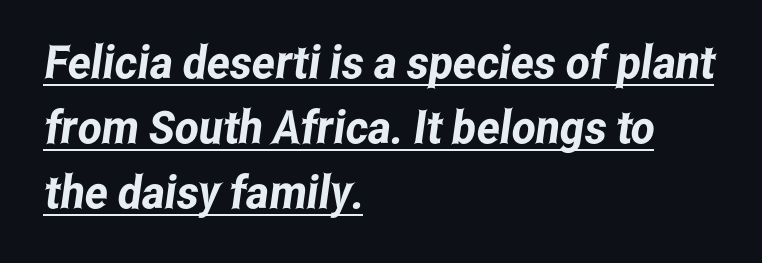
Somebody hit Ctrl+U on this one — the words are underlined. Each word holds together tightly as a unit, with standard inter-letter gaps. Quick note: interline space is typical. You could not count columns in this text — the font is proportionally spaced. The text block is weighted toward the left margin, trailing off unevenly rightward. No feet cap the strokes, marking this as sans-serif type.
